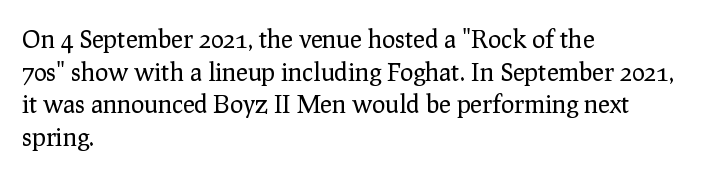
{"italic": "no", "bold": "no", "underline": "no", "align": "left", "line_spacing": "normal", "line_spacing_ratio": 1.31, "letter_spacing": "normal", "letter_spacing_em": 0.0, "glyph_px": 25}
